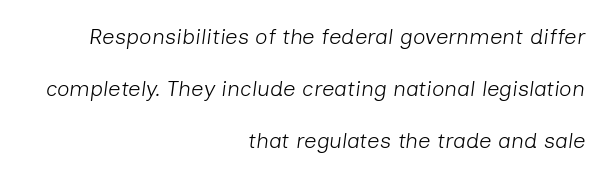
The image shows 22 px text type, italic (leaning right); set right-aligned, loose line spacing (2.37x), normal letter spacing, not underlined.
